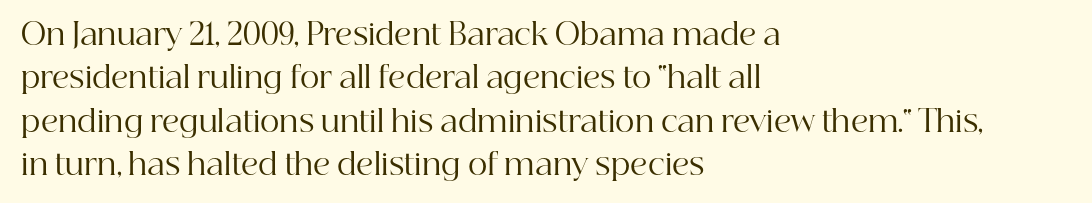
The image shows 30 px regular-weight serif type, upright; set left-aligned, normal line spacing (1.45x), normal letter spacing, not underlined; high stroke contrast and a medium x-height.
